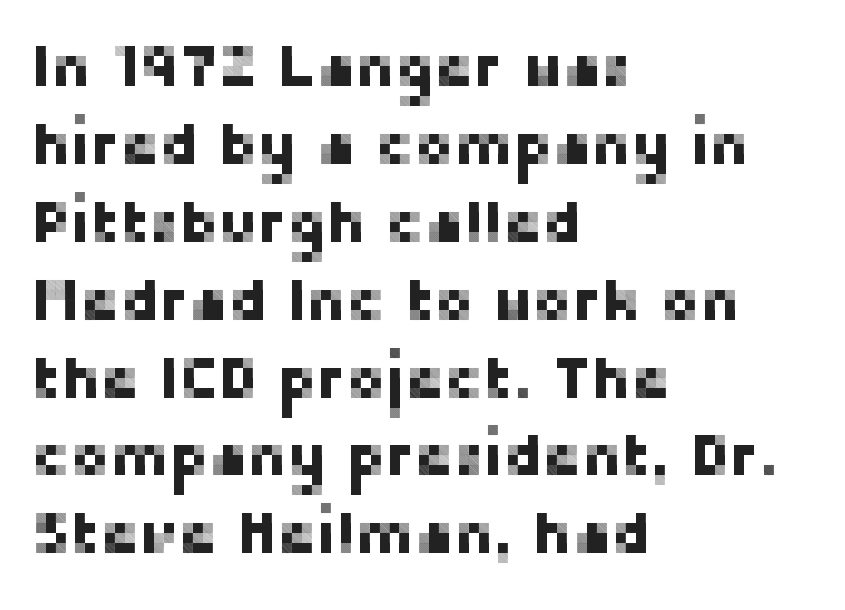
Think of a printed novel: that variable character pitch is what you see here. Italic? Not at all — the glyphs are vertical. The tracking reads as untouched default to a designer's eye. Underlining? Definitely not there. Is the block centered? No — it sits flush against the left margin. Leading: standard.
